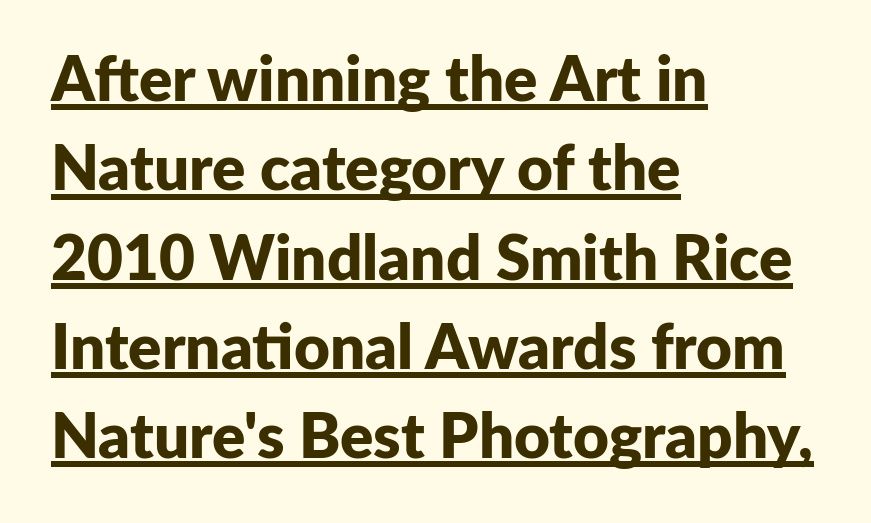
The image shows 62 px bold sans-serif type, upright; set left-aligned, normal line spacing (1.44x), normal letter spacing, underlined; low stroke contrast and a medium x-height.
